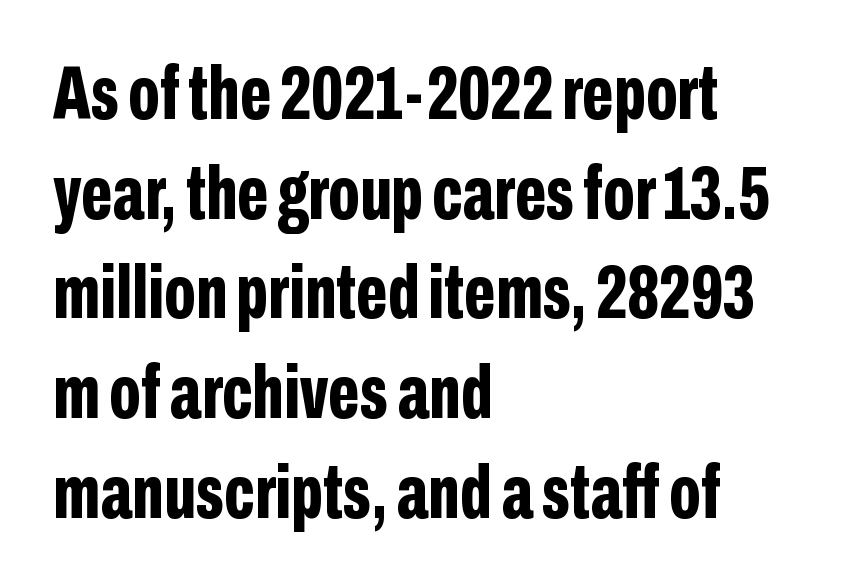
Q: Is the text bold? A: Yes.
Q: Is the text italic (slanted)? A: No, it is upright.
Q: Is the typeface a serif or a sans-serif typeface? A: Sans-serif.
Q: Is the text underlined? A: No.
Q: How is the paragraph aligned? A: Left-aligned.
Q: Is the spacing between letters normal or unusually wide? A: Normal.
Q: Is the spacing between lines tight, normal or loose? A: Normal.
Q: Width (condensed, normal, or wide)? A: Condensed.
Q: Stroke contrast? A: Low.
Q: x-height? A: Medium.
Q: Monospaced? A: No.
